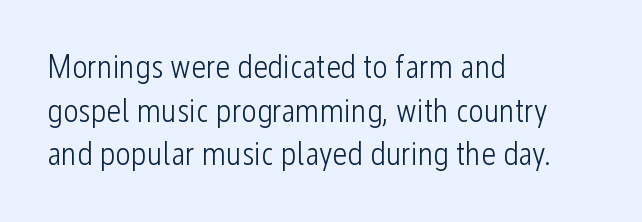
{"serif": "no", "italic": "no", "bold": "no", "weight": "light", "width": "condensed", "stroke_contrast": "low", "x_height": "medium", "monospaced": "no", "underline": "no", "align": "left", "line_spacing": "normal", "line_spacing_ratio": 1.32, "letter_spacing": "normal", "letter_spacing_em": 0.0, "glyph_px": 33}
